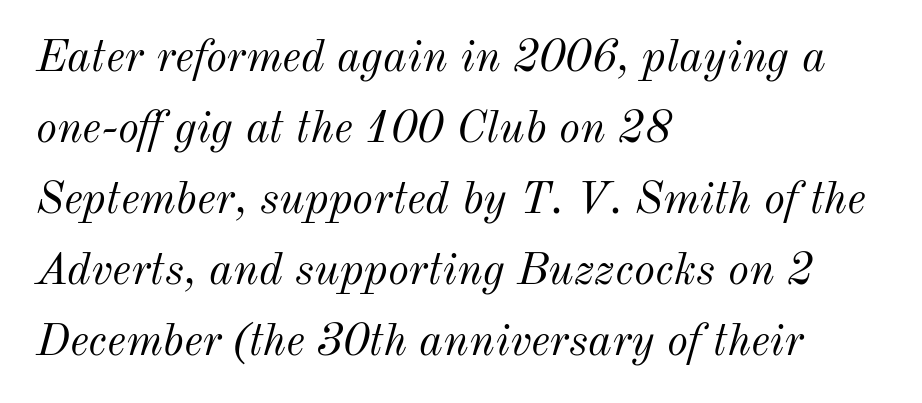
The image shows 45 px light type, italic (leaning right); set left-aligned, normal line spacing (1.58x), normal letter spacing, not underlined; medium stroke contrast and a small x-height.
